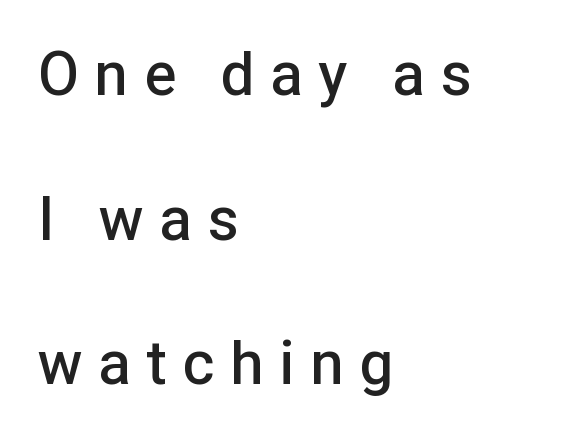
Q: Is the text bold? A: Semi-bold.
Q: Is the text italic (slanted)? A: No, it is upright.
Q: Is the typeface a serif or a sans-serif typeface? A: Sans-serif.
Q: Is the text underlined? A: No.
Q: How is the paragraph aligned? A: Left-aligned.
Q: Is the spacing between letters normal or unusually wide? A: Unusually wide.
Q: Is the spacing between lines tight, normal or loose? A: Loose.
Q: Width (condensed, normal, or wide)? A: Normal.
Q: Stroke contrast? A: Low.
Q: x-height? A: Medium.
Q: Monospaced? A: No.
